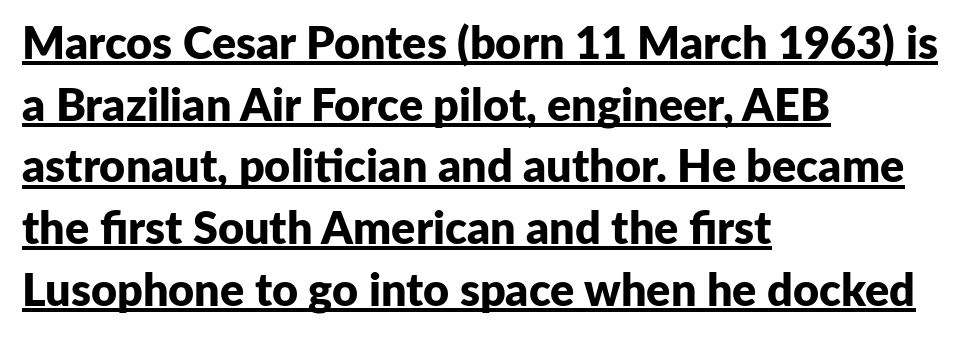
The image shows 45 px bold sans-serif type, upright; set left-aligned, normal line spacing (1.37x), normal letter spacing, underlined; low stroke contrast and a medium x-height.
